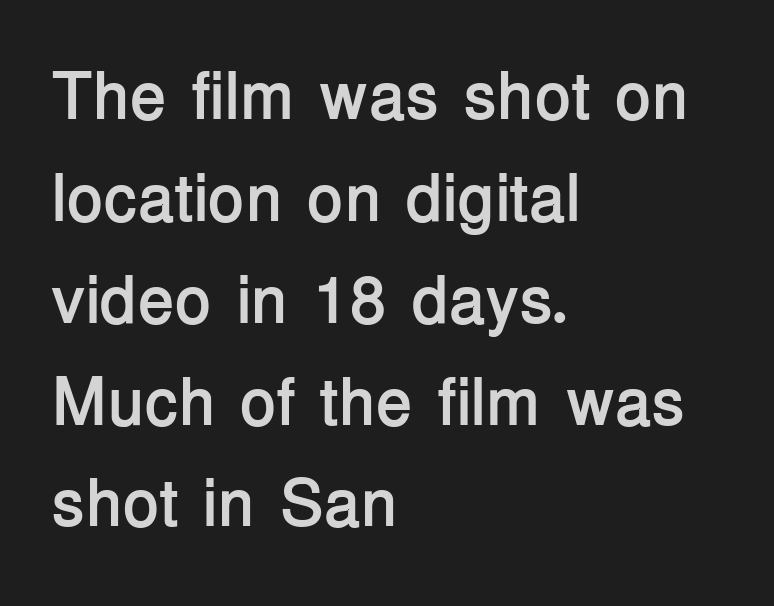
The image shows 67 px semibold sans-serif type, upright; set left-aligned, normal line spacing (1.52x), normal letter spacing, not underlined; low stroke contrast and a medium x-height.
